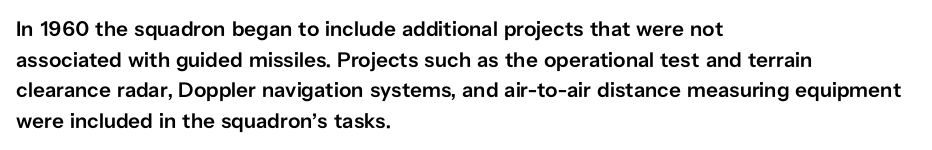
Look at the tracking — it's just the regular setting, nothing added. Normally led — the rows are evenly, conventionally spaced. The paragraph has a hard left edge and a soft right edge. Notice how the stems are strictly vertical — no italics here.
